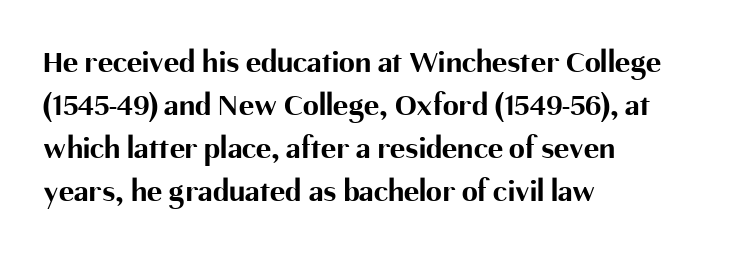
{"serif": "no", "italic": "no", "bold": "yes", "weight": "bold", "width": "normal", "stroke_contrast": "medium", "x_height": "medium", "monospaced": "no", "underline": "no", "align": "left", "line_spacing": "normal", "line_spacing_ratio": 1.34, "letter_spacing": "normal", "letter_spacing_em": 0.0, "glyph_px": 32}
